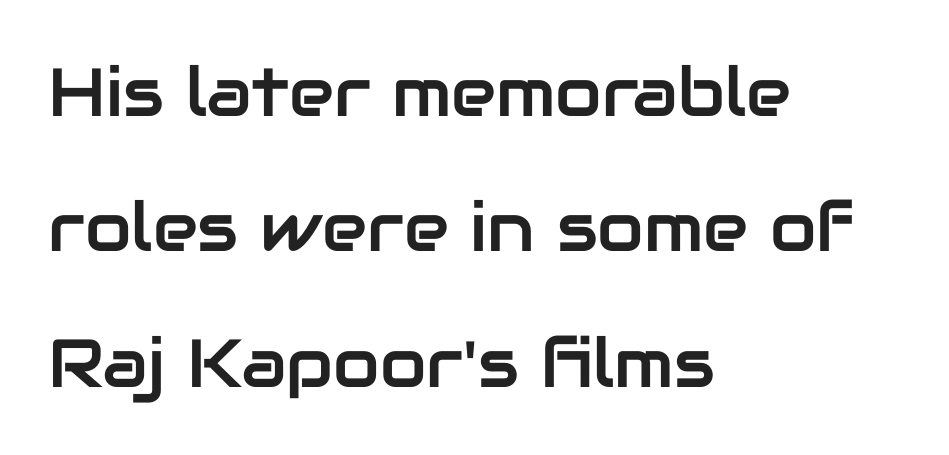
Q: Is the text italic (slanted)? A: No, it is upright.
Q: Is the typeface a serif or a sans-serif typeface? A: Sans-serif.
Q: Is the text underlined? A: No.
Q: How is the paragraph aligned? A: Left-aligned.
Q: Is the spacing between letters normal or unusually wide? A: Normal.
Q: Is the spacing between lines tight, normal or loose? A: Loose.
Q: Width (condensed, normal, or wide)? A: Normal.
Q: Stroke contrast? A: Low.
Q: x-height? A: Medium.
Q: Monospaced? A: No.
